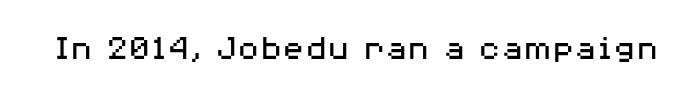
Q: Is the text bold? A: No.
Q: Is the text italic (slanted)? A: No, it is upright.
Q: Is the typeface a serif or a sans-serif typeface? A: Sans-serif.
Q: Is the text underlined? A: No.
Q: Is the spacing between letters normal or unusually wide? A: Normal.
Q: Width (condensed, normal, or wide)? A: Wide.
Q: Stroke contrast? A: Medium.
Q: x-height? A: Medium.
Q: Monospaced? A: No.
